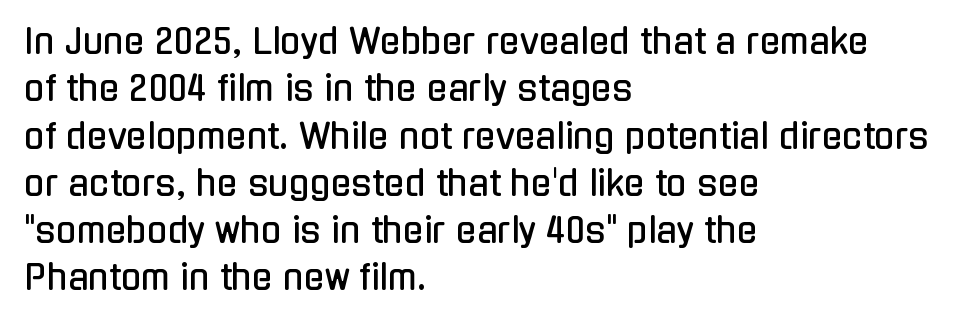
The image shows 34 px condensed sans-serif type, upright; set left-aligned, normal line spacing (1.39x), normal letter spacing, not underlined; low stroke contrast and a medium x-height.
